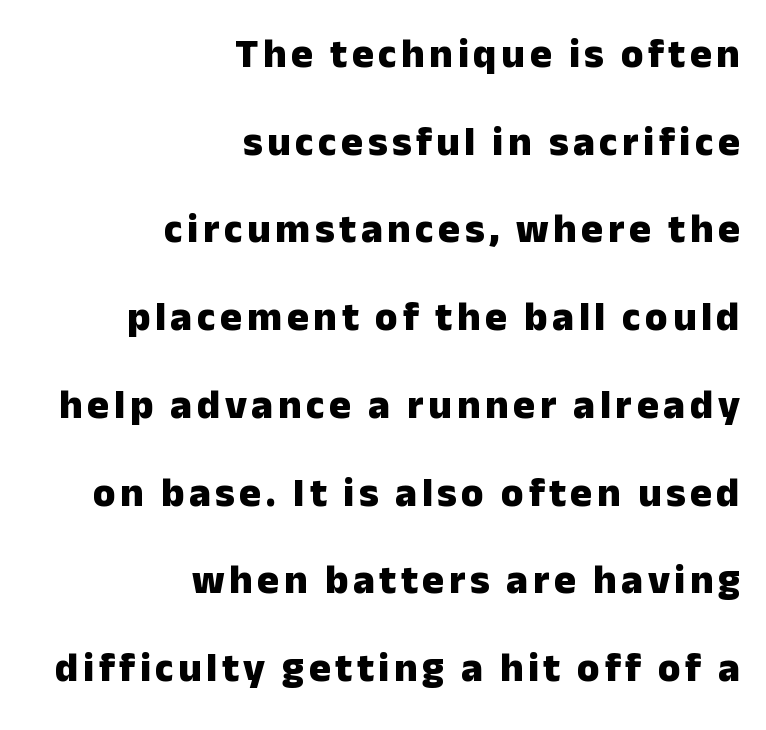
{"serif": "no", "italic": "no", "bold": "yes", "weight": "heavy", "width": "normal", "stroke_contrast": "low", "x_height": "medium", "monospaced": "no", "underline": "no", "align": "right", "line_spacing": "loose", "line_spacing_ratio": 2.14, "glyph_px": 41}
